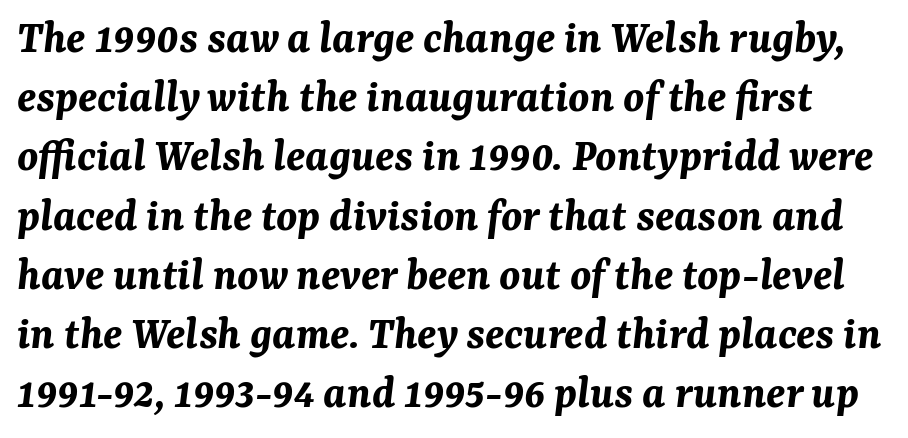
Q: Is the text bold? A: Yes.
Q: Is the text italic (slanted)? A: Yes, it leans right by about 7 degrees.
Q: Is the text underlined? A: No.
Q: Is the spacing between letters normal or unusually wide? A: Normal.
Q: Is the spacing between lines tight, normal or loose? A: Normal.
Q: Width (condensed, normal, or wide)? A: Normal.
Q: Stroke contrast? A: Medium.
Q: x-height? A: Medium.
Q: Monospaced? A: No.
